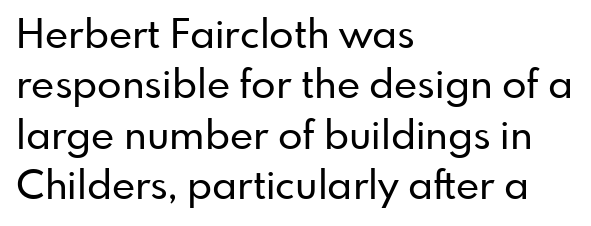
Q: Is the text italic (slanted)? A: No, it is upright.
Q: Is the typeface a serif or a sans-serif typeface? A: Sans-serif.
Q: Is the text underlined? A: No.
Q: How is the paragraph aligned? A: Left-aligned.
Q: Is the spacing between letters normal or unusually wide? A: Normal.
Q: Is the spacing between lines tight, normal or loose? A: Normal.
Q: Width (condensed, normal, or wide)? A: Normal.
Q: Stroke contrast? A: Low.
Q: x-height? A: Small.
Q: Monospaced? A: No.
